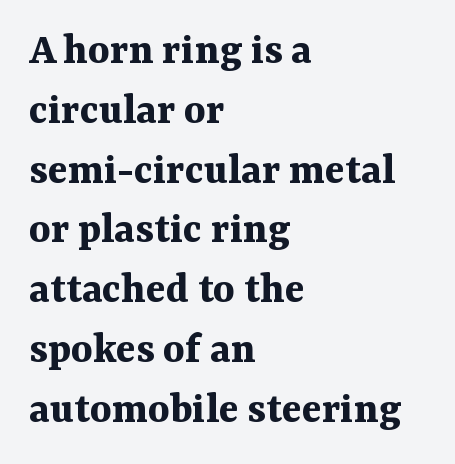
Q: Is the text bold? A: Yes.
Q: Is the text italic (slanted)? A: No, it is upright.
Q: Is the typeface a serif or a sans-serif typeface? A: Serif.
Q: Is the text underlined? A: No.
Q: How is the paragraph aligned? A: Left-aligned.
Q: Is the spacing between letters normal or unusually wide? A: Normal.
Q: Is the spacing between lines tight, normal or loose? A: Normal.
Q: Width (condensed, normal, or wide)? A: Normal.
Q: Stroke contrast? A: Medium.
Q: x-height? A: Medium.
Q: Monospaced? A: No.
